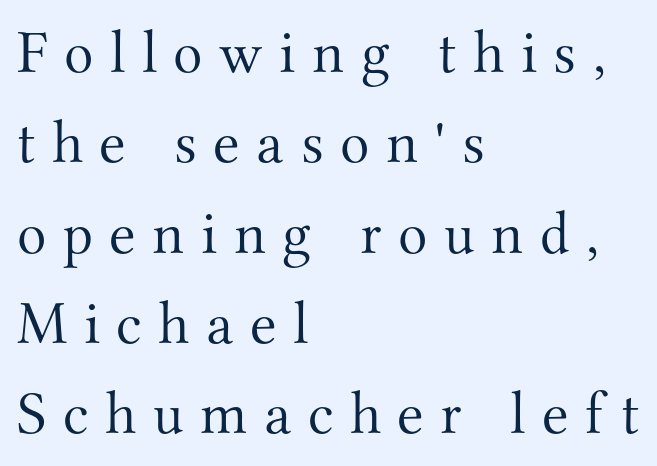
The image shows 61 px light serif type, upright; set left-aligned, normal line spacing (1.48x), unusually wide letter spacing (+0.27 em), not underlined; medium stroke contrast and a small x-height.
